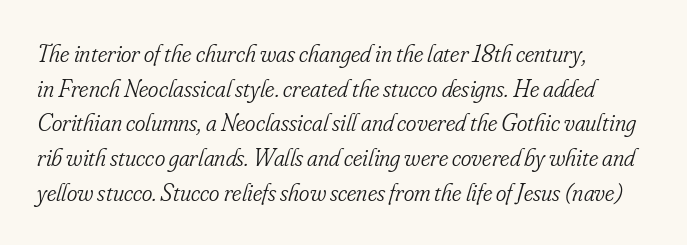
Between one letter and the next there's only the usual sliver of space. Stroke thickness stays within the range of a standard reading face or lighter. The baseline area is clear. In terms of leading, this rendering sits right in the middle. The rendering anchors every line to the left-hand side.
